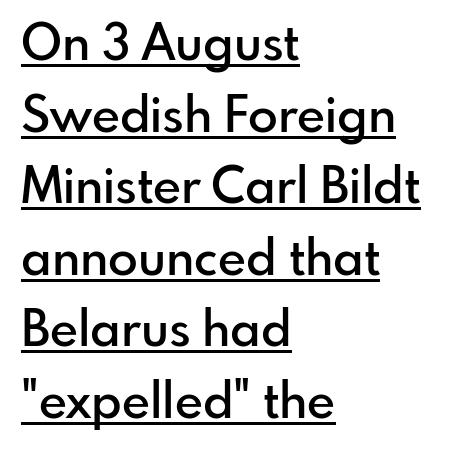
Descenders here cross a horizontal rule under the line. One-word summary of the alignment: left. Every character sits straight up, as roman type does. Semibold letterforms, between regular and bold.
